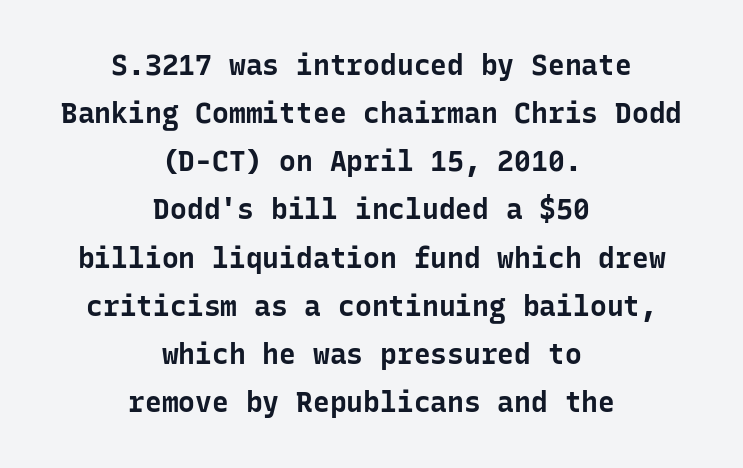
Q: Is the text bold? A: Yes.
Q: Is the text italic (slanted)? A: No, it is upright.
Q: Is the typeface a serif or a sans-serif typeface? A: Sans-serif.
Q: Is the text underlined? A: No.
Q: How is the paragraph aligned? A: Centered.
Q: Is the spacing between letters normal or unusually wide? A: Normal.
Q: Width (condensed, normal, or wide)? A: Normal.
Q: Stroke contrast? A: Low.
Q: x-height? A: Medium.
Q: Monospaced? A: Yes.
